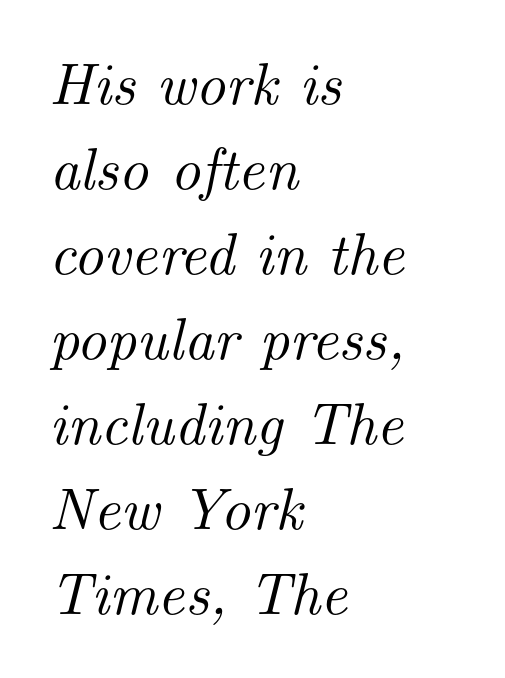
{"serif": "yes", "italic": "yes", "lean": "right", "slant_degrees": 14, "width": "normal", "stroke_contrast": "medium", "x_height": "small", "monospaced": "no", "underline": "no", "align": "left", "line_spacing": "normal", "line_spacing_ratio": 1.44, "letter_spacing": "normal", "letter_spacing_em": 0.0, "glyph_px": 59}
